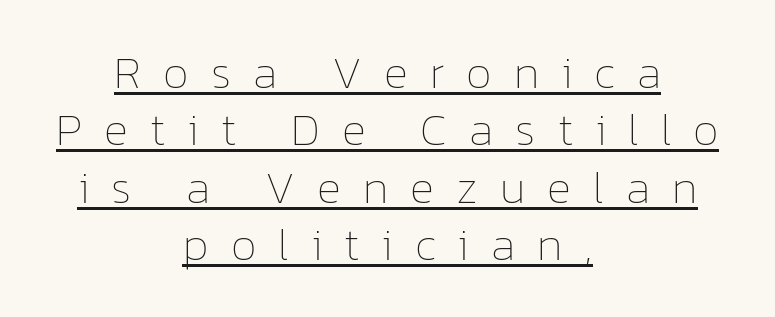
Is there much room between lines? A standard amount, neither cramped nor airy. The strokes are not fattened; the text isn't bold. What decoration does the sample have? An underline. The letters advance in unequal steps, a hallmark of proportional type. Honestly, the letter spacing is so wide it's the main thing you notice.
